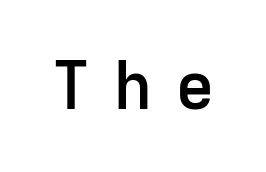
The image shows 66 px semibold sans-serif type, upright; set unusually wide letter spacing (+0.36 em), not underlined; low stroke contrast and a medium x-height.
